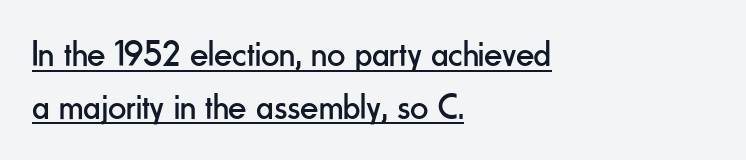
The image shows 36 px regular-weight, condensed sans-serif type, upright; set left-aligned, normal line spacing (1.46x), normal letter spacing, underlined; low stroke contrast and a small x-height.
